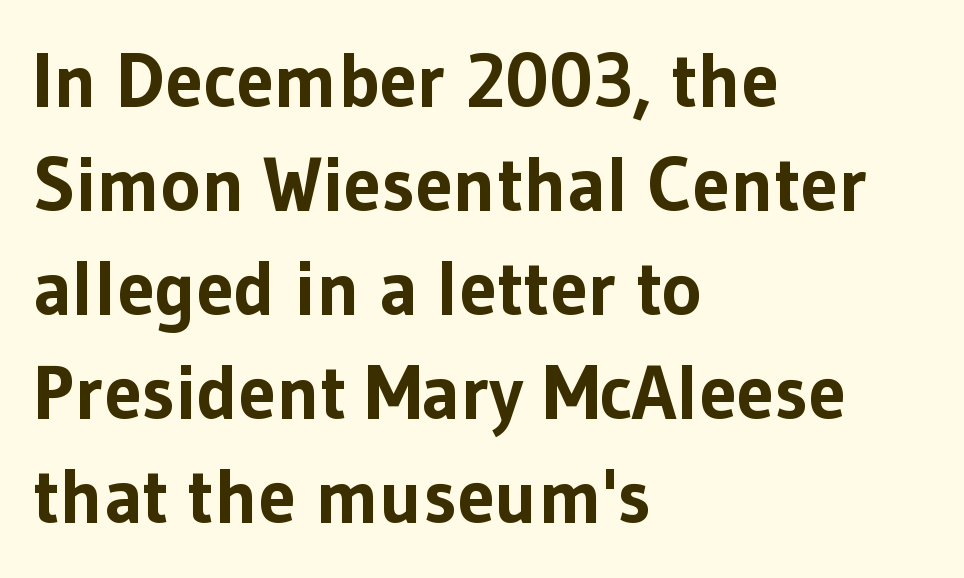
In CSS terms this would be text-align: left. The line-height multiplier appears to be the usual default. Does the lettering tilt? It doesn't — this is upright. Quick note: underline off.
